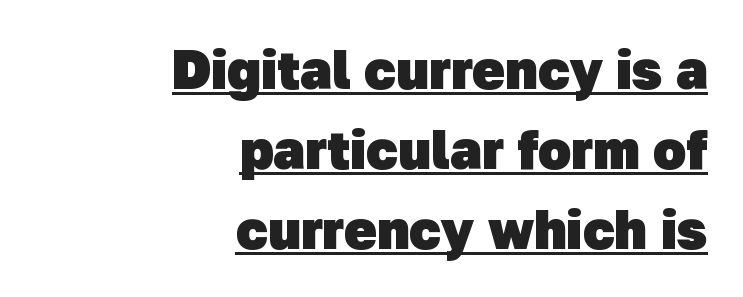
The image shows 54 px heavy sans-serif type; set right-aligned, normal line spacing (1.48x), normal letter spacing, underlined; low stroke contrast and a medium x-height.
